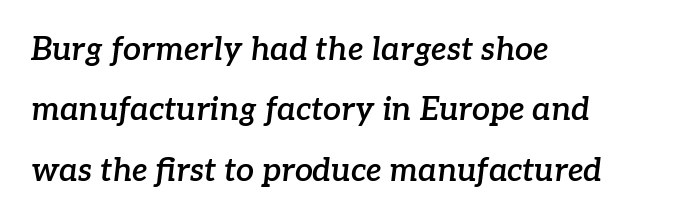
Q: Is the text bold? A: Semi-bold.
Q: Is the text italic (slanted)? A: Yes, it leans right by about 7 degrees.
Q: Is the typeface a serif or a sans-serif typeface? A: Serif.
Q: Is the text underlined? A: No.
Q: How is the paragraph aligned? A: Left-aligned.
Q: Is the spacing between letters normal or unusually wide? A: Normal.
Q: Width (condensed, normal, or wide)? A: Normal.
Q: Stroke contrast? A: Low.
Q: x-height? A: Medium.
Q: Monospaced? A: No.
